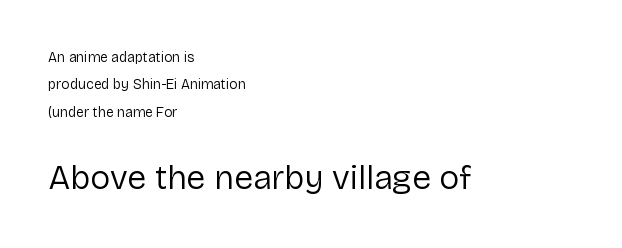
Standard letterfit; no display-style spreading of the glyphs. The typeface has the unassuming heft of standard copy or less. Only glyphs here, with clear space below each row. Serif or sans? Sans — the stroke terminals are bare. Of the two passages, the one underneath uses the larger point size.
